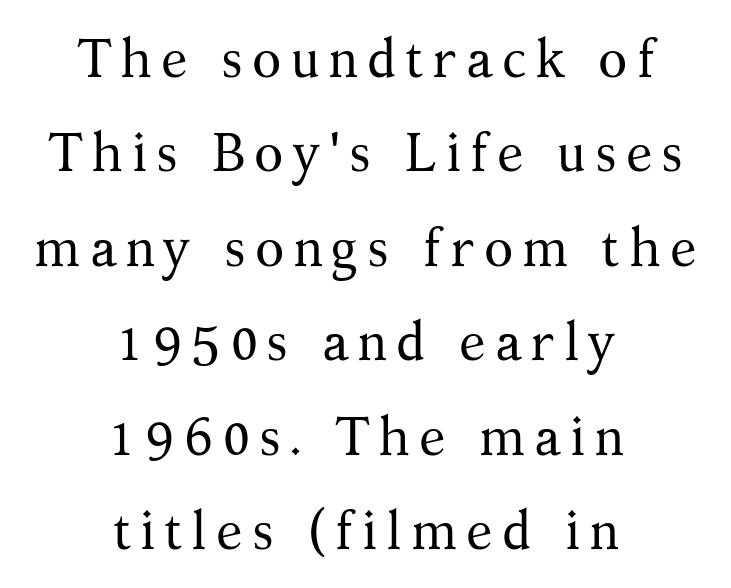
Neither beginnings nor endings align; midpoints do. Unmarked baselines from the first word to the last. A typesetter would label this face a serif. Posture: straight, roman, zero tilt.
